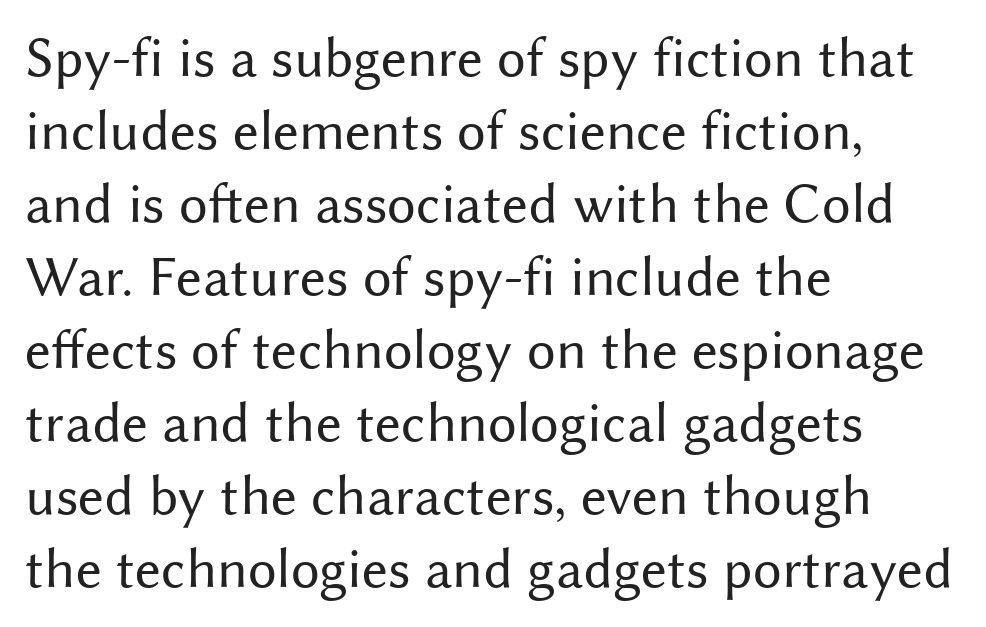
{"serif": "no", "italic": "no", "bold": "no", "weight": "regular", "width": "normal", "stroke_contrast": "medium", "x_height": "medium", "monospaced": "no", "underline": "no", "align": "left", "line_spacing": "normal", "line_spacing_ratio": 1.28, "letter_spacing": "normal", "letter_spacing_em": 0.0, "glyph_px": 57}
